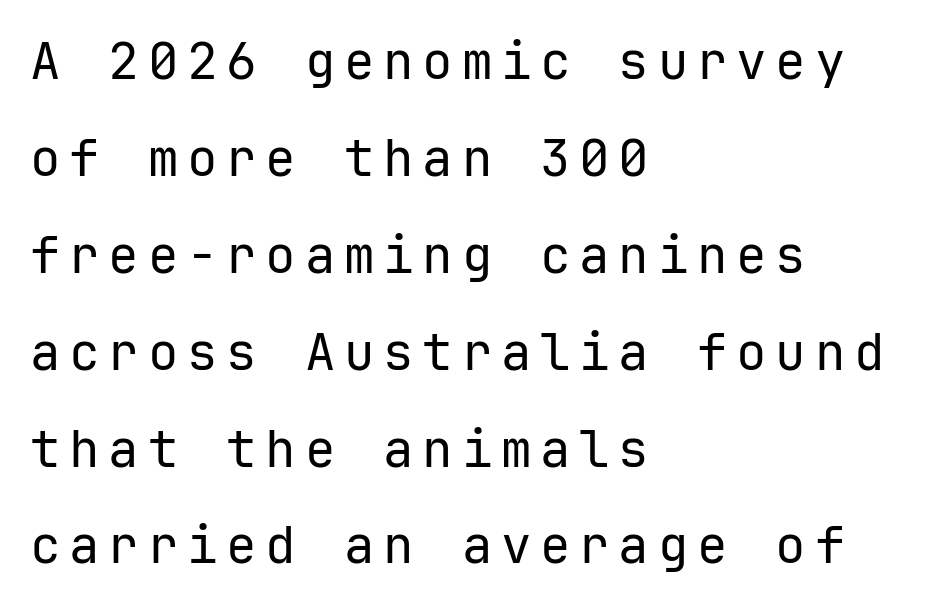
{"serif": "no", "italic": "no", "bold": "no", "weight": "regular", "width": "normal", "stroke_contrast": "low", "x_height": "medium", "underline": "no", "align": "left", "line_spacing": "loose", "line_spacing_ratio": 1.9, "glyph_px": 51}
